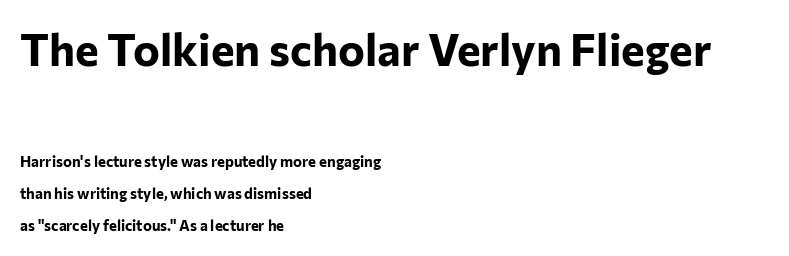
The image shows 45 px bold sans-serif type, upright; set left-aligned, loose line spacing (2.12x), normal letter spacing, not underlined; the first (top) block is 3.0x larger; low stroke contrast and a medium x-height.
